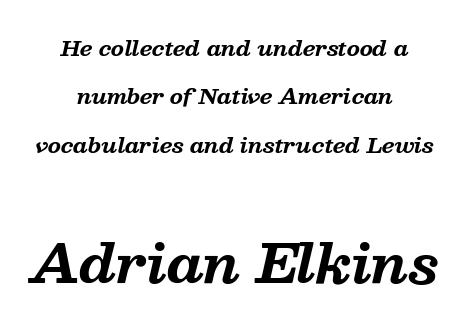
The rendering shows small feet on the letterforms — a serif design. Italic: yes, the glyphs are oblique. Emphasis by weight is at full strength: bold. Decoration check: the copy has no underline. Character size in the trailing block exceeds that of the leading block. Is this a fixed-width face? No — the glyphs have proportional, varying widths.
